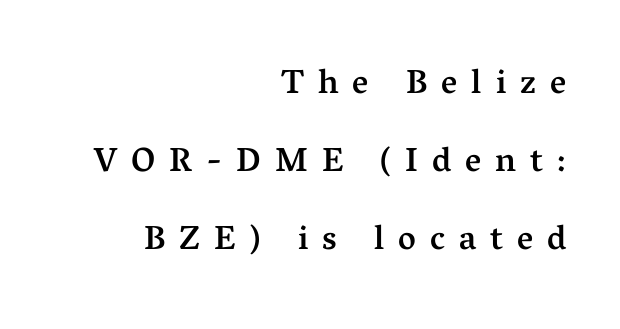
Students, this is semibold: more ink than regular, less than bold. Beneath every word, the page is bare. Which margin do the lines hug? The right one — the left edge is uneven. Display-style spreading of the glyphs; the letterfit is very open.
